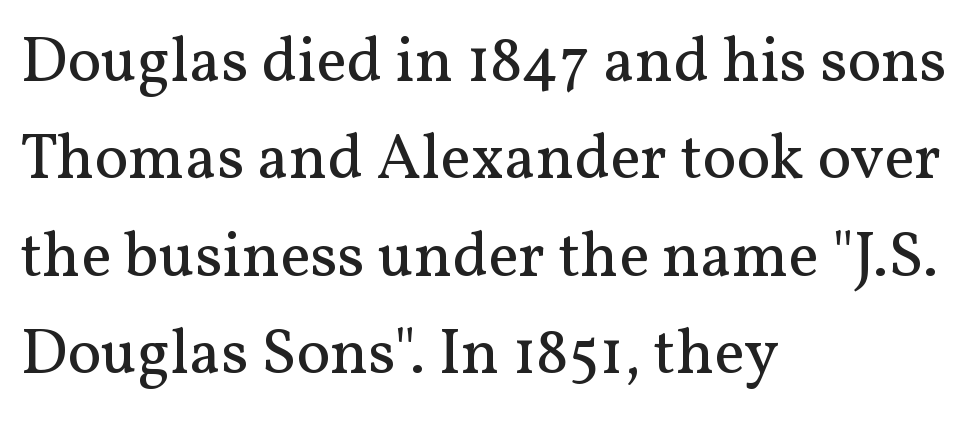
{"serif": "yes", "italic": "no", "bold": "no", "weight": "regular", "width": "normal", "stroke_contrast": "medium", "x_height": "medium", "monospaced": "no", "underline": "no", "align": "left", "line_spacing": "normal", "line_spacing_ratio": 1.52, "letter_spacing": "normal", "letter_spacing_em": 0.0, "glyph_px": 64}
